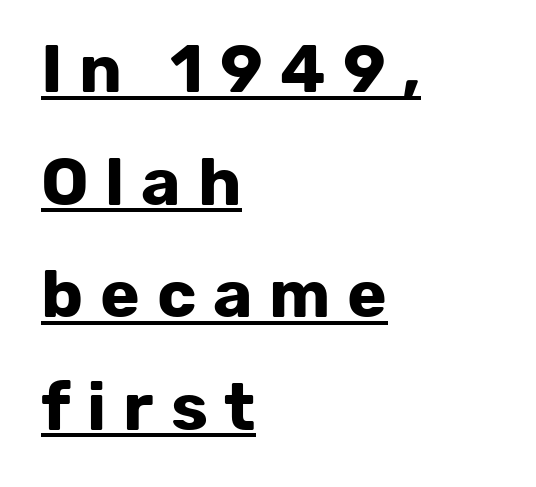
The image shows 67 px bold sans-serif type, upright; set left-aligned, normal line spacing (1.68x), unusually wide letter spacing (+0.25 em), underlined; low stroke contrast and a medium x-height.
